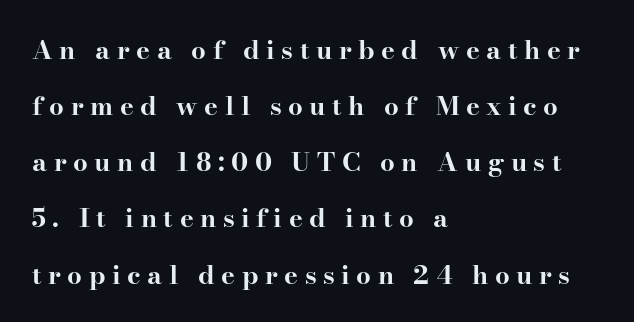
The rag falls on the right side of this text block. A clean baseline with only descenders dipping below it. If you measured baseline to baseline, you'd find a long distance. Between one letter and the next there's a generous, obvious gap.
